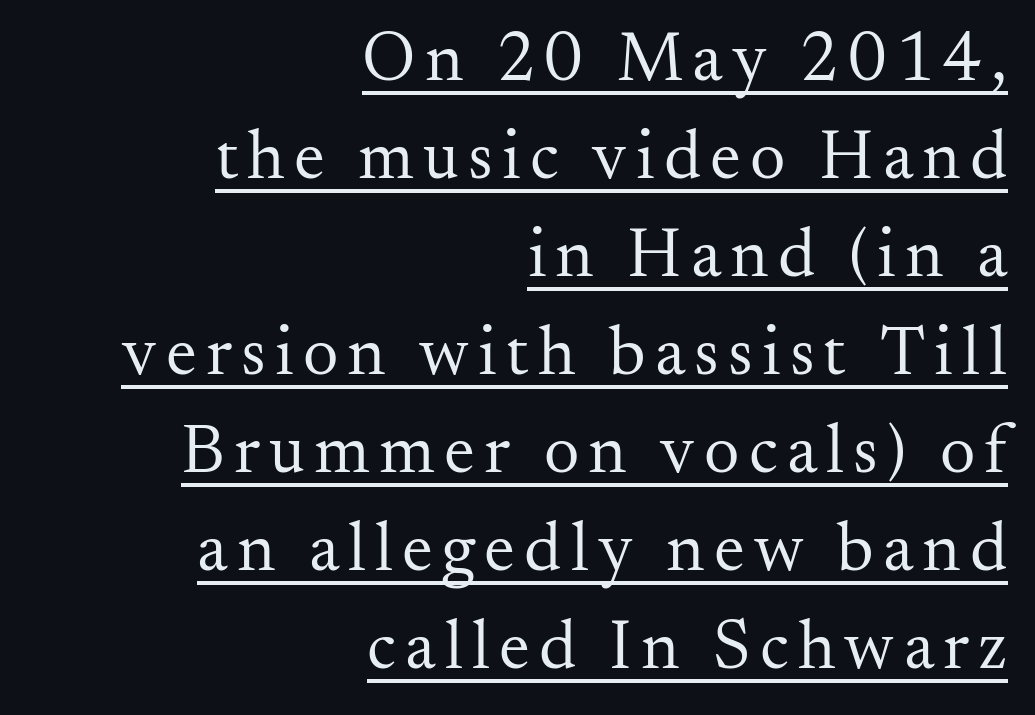
{"serif": "yes", "italic": "no", "bold": "no", "weight": "regular", "width": "normal", "stroke_contrast": "medium", "x_height": "small", "monospaced": "no", "underline": "yes", "align": "right", "line_spacing": "normal", "line_spacing_ratio": 1.4, "glyph_px": 70}
